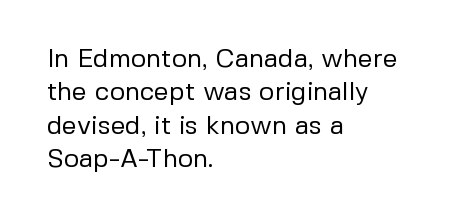
Q: Is the text bold? A: No.
Q: Is the text italic (slanted)? A: No, it is upright.
Q: Is the text underlined? A: No.
Q: How is the paragraph aligned? A: Left-aligned.
Q: Is the spacing between letters normal or unusually wide? A: Normal.
Q: Is the spacing between lines tight, normal or loose? A: Normal.
